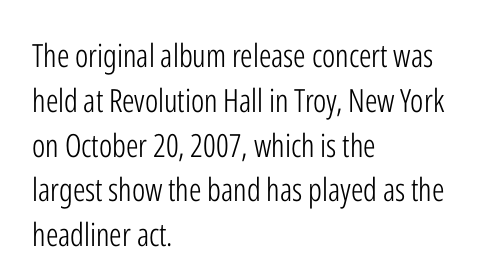
{"serif": "no", "italic": "no", "bold": "no", "weight": "light", "width": "condensed", "stroke_contrast": "low", "x_height": "medium", "monospaced": "no", "underline": "no", "align": "left", "line_spacing": "normal", "line_spacing_ratio": 1.4, "letter_spacing": "normal", "letter_spacing_em": 0.0, "glyph_px": 32}
